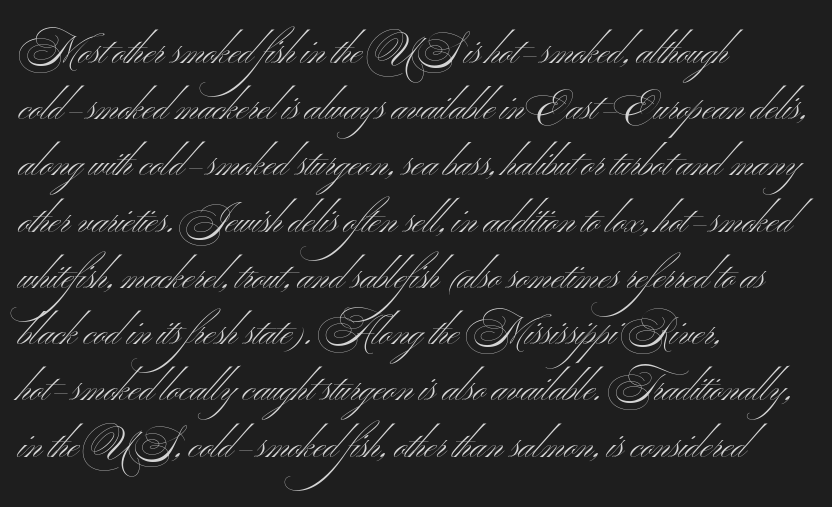
The image shows 38 px light, wide sans-serif type; set left-aligned, normal line spacing (1.48x), normal letter spacing, not underlined; medium stroke contrast and a small x-height.
